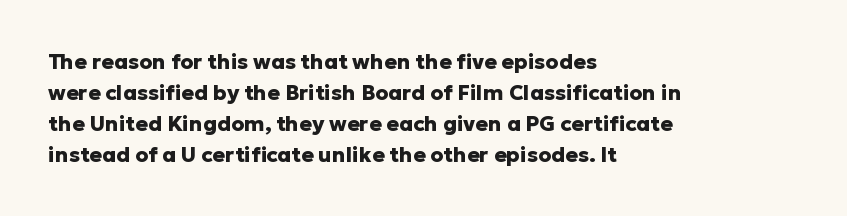
The image shows 21 px bold type, upright; set left-aligned, normal line spacing (1.47x), normal letter spacing, not underlined.
